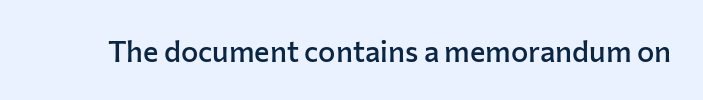
The baseline area is clear. Characters follow at the spacing the type designer built in. The passage shown is semibold, sitting just below true bold. Character widths vary here, with narrow letters taking less room than wide ones. Observe the absence of serifs on each vertical stroke in this sample.
